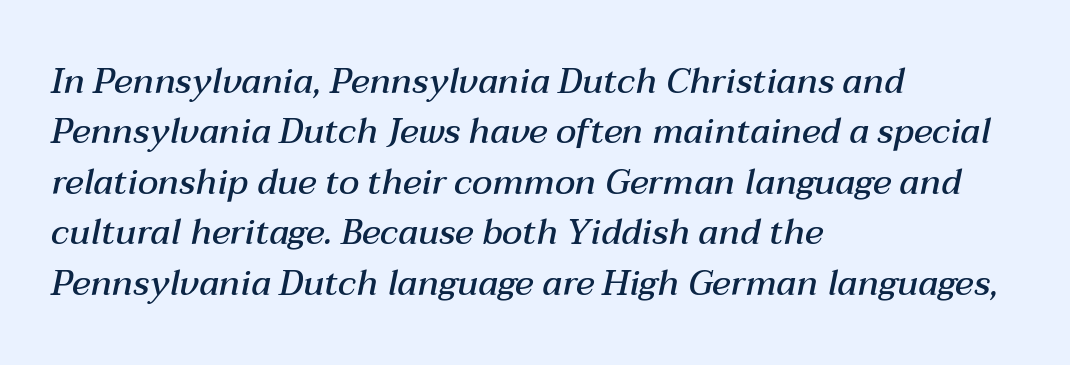
{"italic": "yes", "lean": "right", "slant_degrees": 12, "bold": "semi", "weight": "semibold", "width": "normal", "stroke_contrast": "medium", "x_height": "medium", "monospaced": "no", "underline": "no", "align": "left", "line_spacing": "normal", "line_spacing_ratio": 1.44, "letter_spacing": "normal", "letter_spacing_em": 0.0, "glyph_px": 35}
